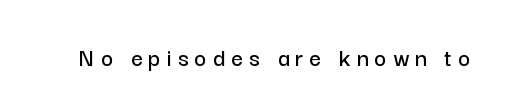
The image shows 26 px text type, upright; set unusually wide letter spacing (+0.23 em), not underlined.
